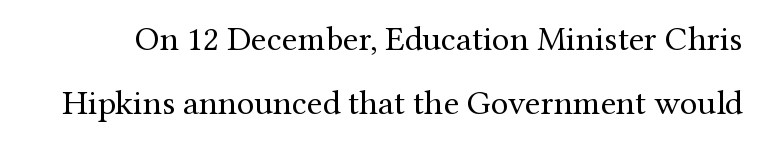
Q: Is the text bold? A: No.
Q: Is the text italic (slanted)? A: No, it is upright.
Q: Is the typeface a serif or a sans-serif typeface? A: Serif.
Q: Is the text underlined? A: No.
Q: Is the spacing between letters normal or unusually wide? A: Normal.
Q: Width (condensed, normal, or wide)? A: Normal.
Q: Stroke contrast? A: Medium.
Q: x-height? A: Medium.
Q: Monospaced? A: No.
